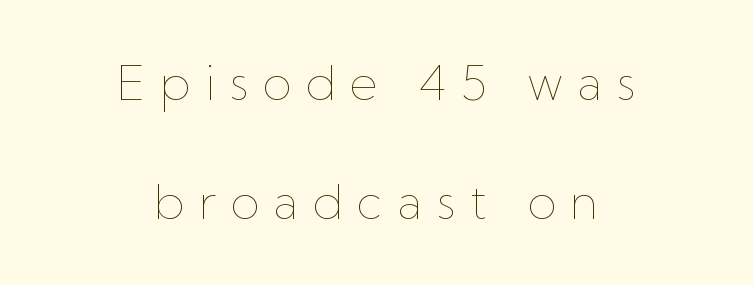
The image shows 48 px thin type, upright; set centered, loose line spacing (2.48x), unusually wide letter spacing (+0.29 em), not underlined; low stroke contrast and a medium x-height.
